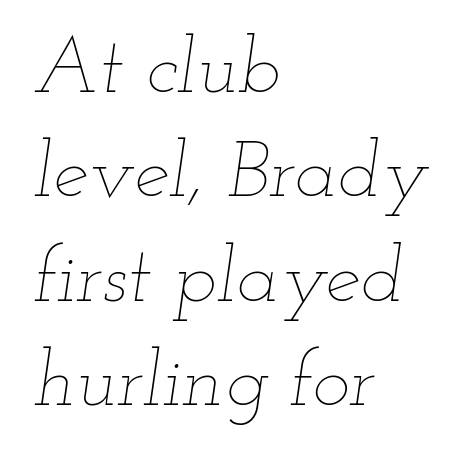
Q: Is the text bold? A: No.
Q: Is the text italic (slanted)? A: Yes, it leans right by about 12 degrees.
Q: Is the text underlined? A: No.
Q: How is the paragraph aligned? A: Left-aligned.
Q: Is the spacing between letters normal or unusually wide? A: Normal.
Q: Is the spacing between lines tight, normal or loose? A: Normal.
Q: Width (condensed, normal, or wide)? A: Wide.
Q: Stroke contrast? A: Low.
Q: x-height? A: Small.
Q: Monospaced? A: No.
